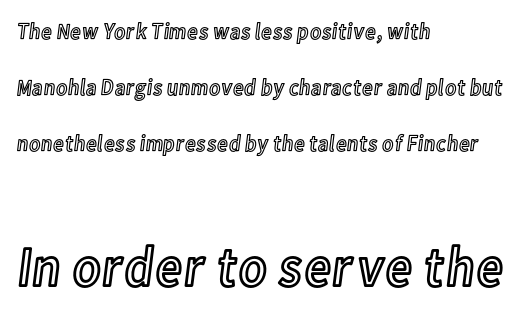
The image shows 57 px condensed type; set left-aligned, loose line spacing (2.43x), normal letter spacing, not underlined; the second (bottom) block is 2.48x larger; a medium x-height.
